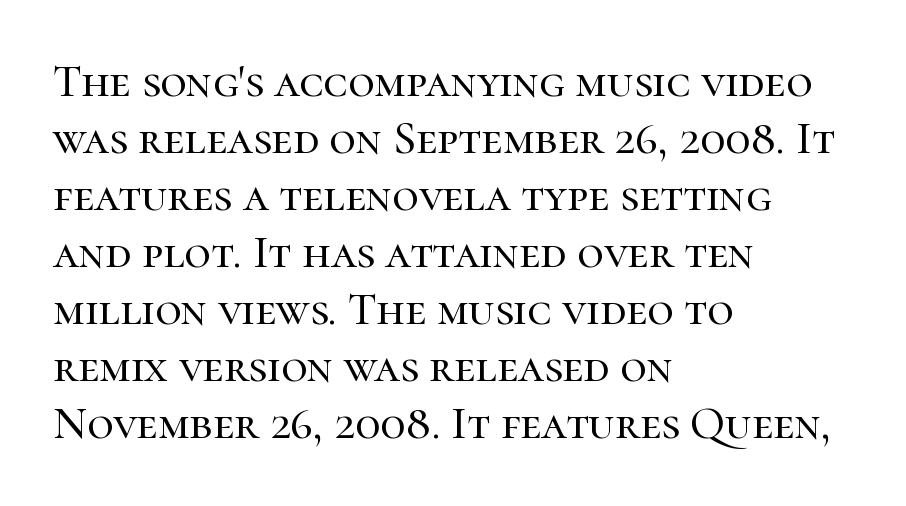
{"serif": "yes", "italic": "no", "width": "normal", "stroke_contrast": "high", "x_height": "medium", "monospaced": "no", "underline": "no", "align": "left", "line_spacing_ratio": 1.24, "letter_spacing": "normal", "letter_spacing_em": 0.0, "glyph_px": 46}
